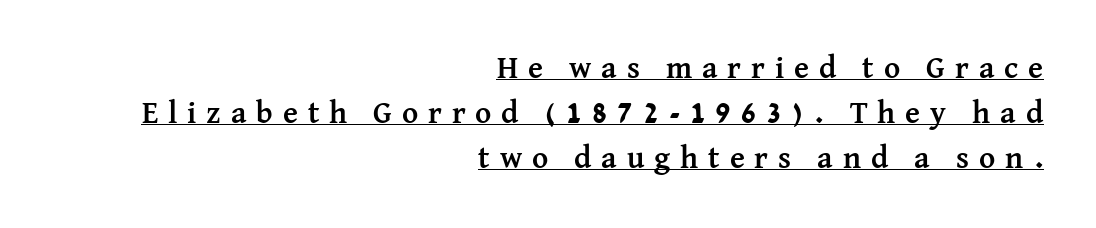
The image shows 31 px semibold serif type, upright; set right-aligned, normal line spacing (1.45x), unusually wide letter spacing (+0.32 em), underlined; medium stroke contrast and a medium x-height.
